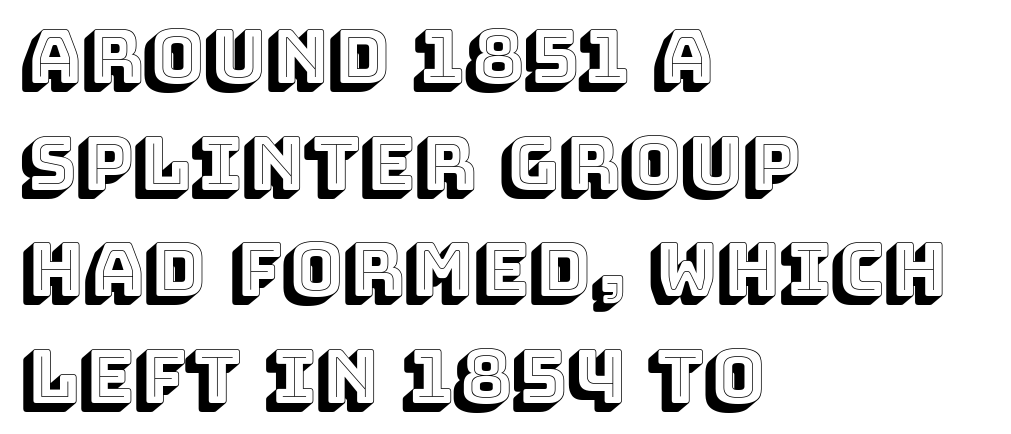
The image shows 73 px text type, upright; set left-aligned, normal line spacing (1.46x), normal letter spacing, not underlined; a large x-height.
